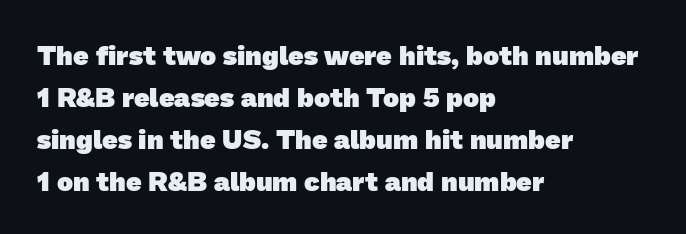
{"bold": "yes", "underline": "no", "align": "left", "line_spacing": "normal", "line_spacing_ratio": 1.55, "letter_spacing": "normal", "letter_spacing_em": 0.0, "glyph_px": 27}
